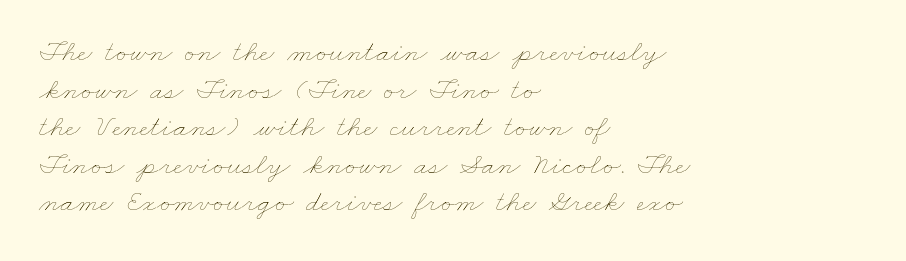
Looks like regular typesetting: each glyph gets only the width it needs. This sample is left-justified, so line endings fall wherever the words run out. The characters are drawn with everyday or finer stroke widths. A bare baseline throughout the passage.
